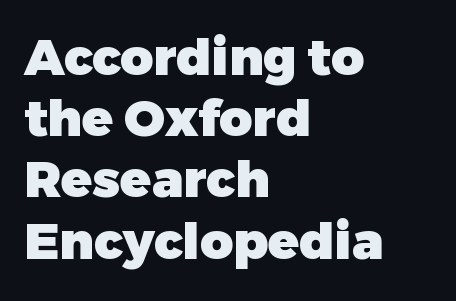
{"serif": "no", "italic": "no", "bold": "yes", "weight": "heavy", "width": "normal", "stroke_contrast": "low", "x_height": "medium", "monospaced": "no", "underline": "no", "align": "left", "line_spacing_ratio": 1.2, "letter_spacing": "normal", "letter_spacing_em": 0.0, "glyph_px": 51}
